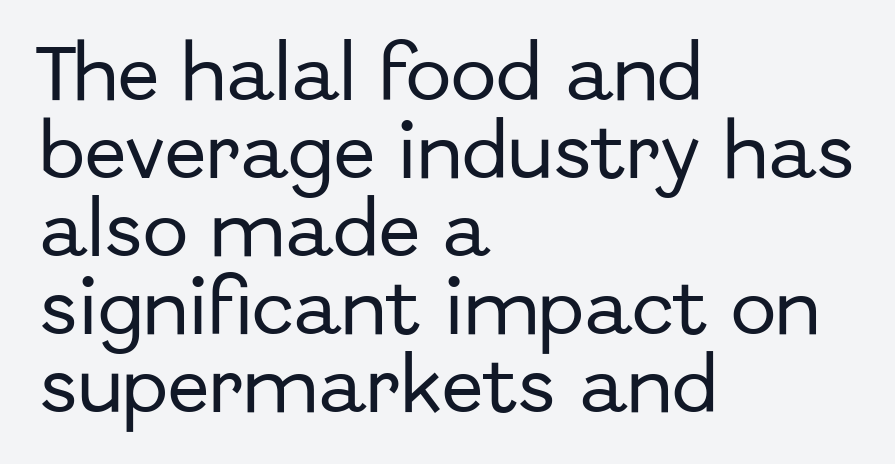
Vertical spacing — default. Tall strokes in this sample are plumb rather than angled. Just letters on the line, the space beneath them empty. The paragraph shown leans on its left margin.
